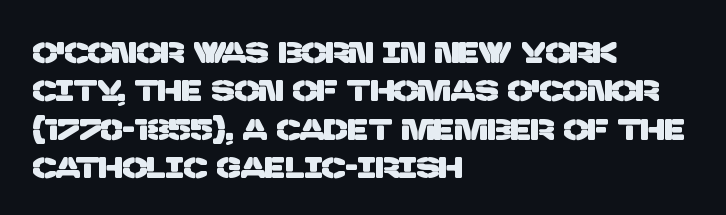
The rendering keeps characters at their native spacing. The letters advance in unequal steps, a hallmark of proportional type. Is the block centered? No — it sits flush against the left margin. A sans-serif font was chosen for this passage. Horizontal bands of white between lines are of average thickness.
